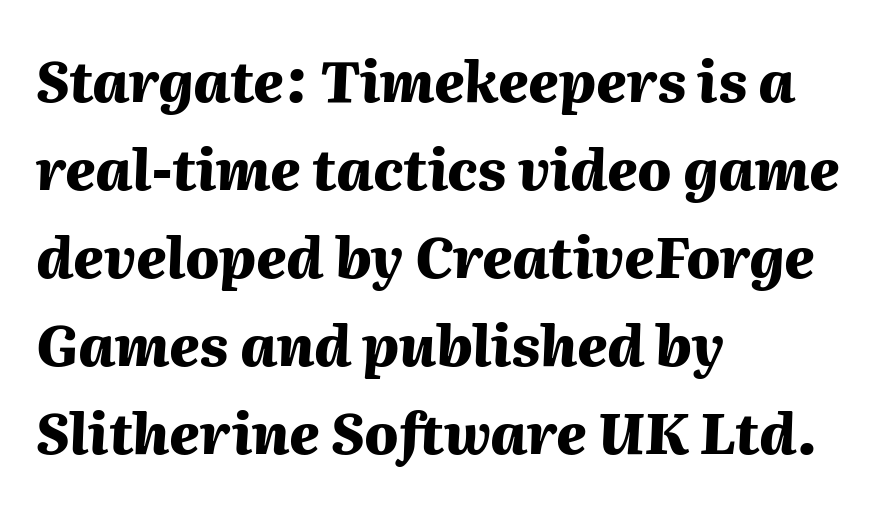
The compositor pushed each line to the left boundary. Interline gaps are of average width in this sample. A dark, heavy texture on the line: the type is bold. The gap between lines stays unmarked. Proportional: the letters do not fall into vertical columns.
